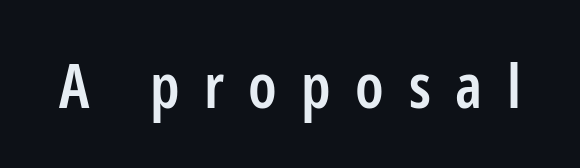
{"serif": "no", "italic": "no", "bold": "semi", "weight": "semibold", "width": "condensed", "stroke_contrast": "low", "x_height": "medium", "monospaced": "no", "underline": "no", "letter_spacing": "wide", "letter_spacing_em": 0.4, "glyph_px": 61}
